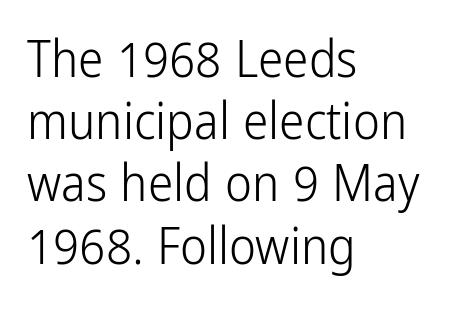
{"serif": "no", "italic": "no", "bold": "no", "weight": "light", "width": "condensed", "stroke_contrast": "low", "x_height": "medium", "monospaced": "no", "underline": "no", "align": "left", "line_spacing_ratio": 1.22, "letter_spacing": "normal", "letter_spacing_em": 0.0, "glyph_px": 51}
